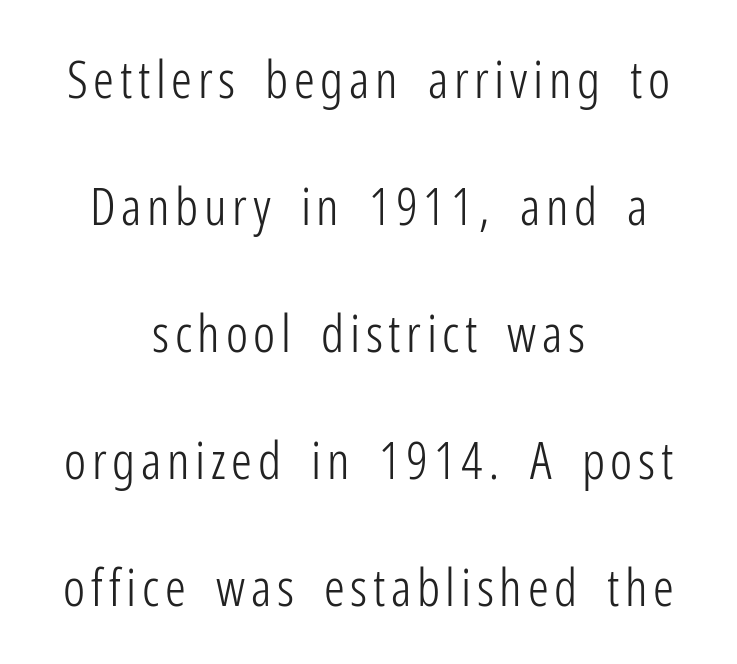
{"serif": "no", "italic": "no", "bold": "no", "weight": "light", "width": "condensed", "stroke_contrast": "low", "x_height": "medium", "monospaced": "no", "underline": "no", "align": "center", "line_spacing": "loose", "line_spacing_ratio": 2.44, "glyph_px": 52}
